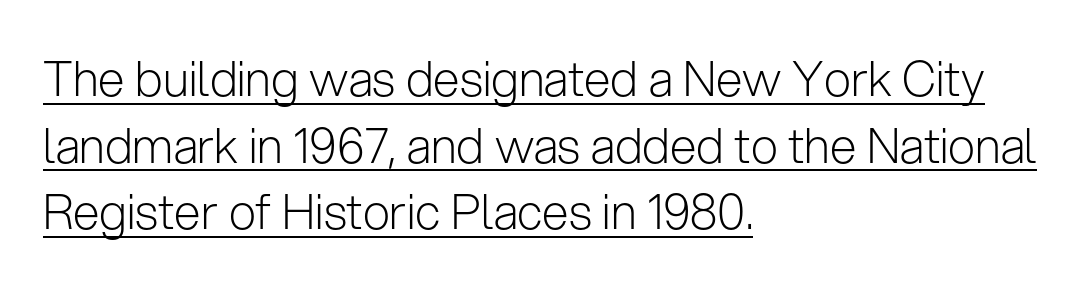
Q: Is the text bold? A: No.
Q: Is the text italic (slanted)? A: No, it is upright.
Q: Is the typeface a serif or a sans-serif typeface? A: Sans-serif.
Q: Is the text underlined? A: Yes.
Q: How is the paragraph aligned? A: Left-aligned.
Q: Is the spacing between letters normal or unusually wide? A: Normal.
Q: Is the spacing between lines tight, normal or loose? A: Normal.
Q: Width (condensed, normal, or wide)? A: Normal.
Q: Stroke contrast? A: Low.
Q: x-height? A: Medium.
Q: Monospaced? A: No.
